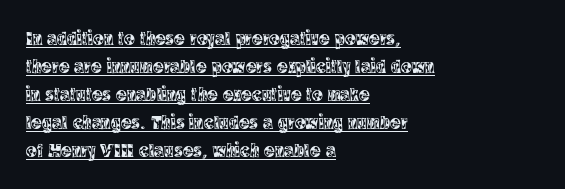
Reading down the block, your eye returns to a fixed left position each line. The letters stand upright; this is a roman face. Normally led — the rows are evenly, conventionally spaced. Spacing between characters is what you'd get straight out of the box.
